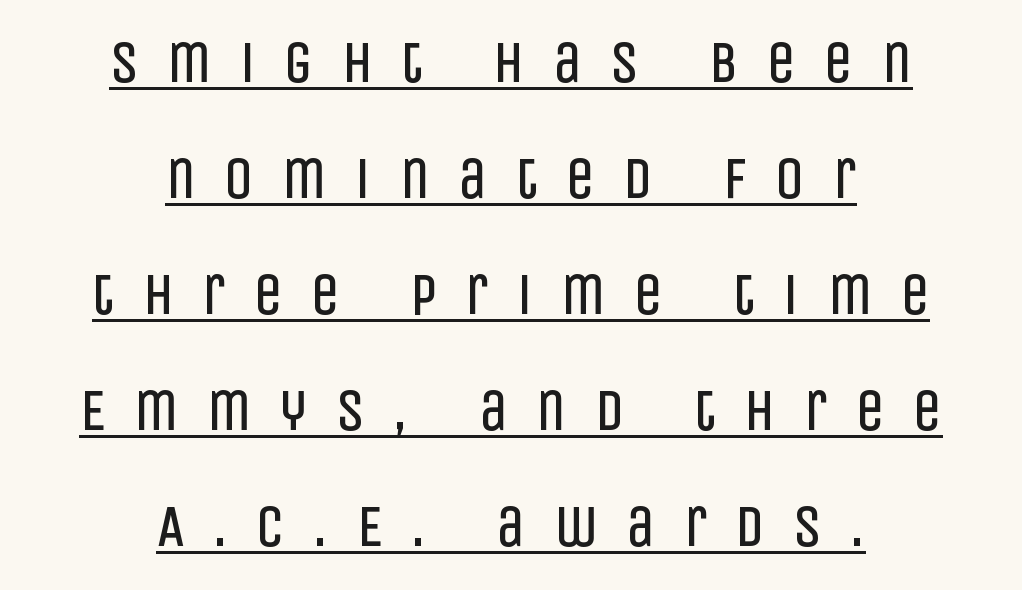
Q: Is the text bold? A: No.
Q: Is the text italic (slanted)? A: No, it is upright.
Q: Is the typeface a serif or a sans-serif typeface? A: Sans-serif.
Q: Is the text underlined? A: Yes.
Q: How is the paragraph aligned? A: Centered.
Q: Is the spacing between letters normal or unusually wide? A: Unusually wide.
Q: Is the spacing between lines tight, normal or loose? A: Loose.
Q: Width (condensed, normal, or wide)? A: Condensed.
Q: Stroke contrast? A: Low.
Q: x-height? A: Large.
Q: Monospaced? A: No.
